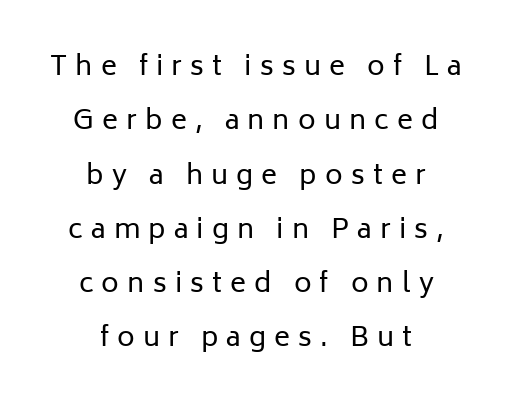
The horizontal fit of the characters is loose and conspicuously gappy. You can tell it's not italic because the verticals are truly vertical. Vertical stems look standard width or narrower in stroke. Centered paragraph, ragged on both sides.
